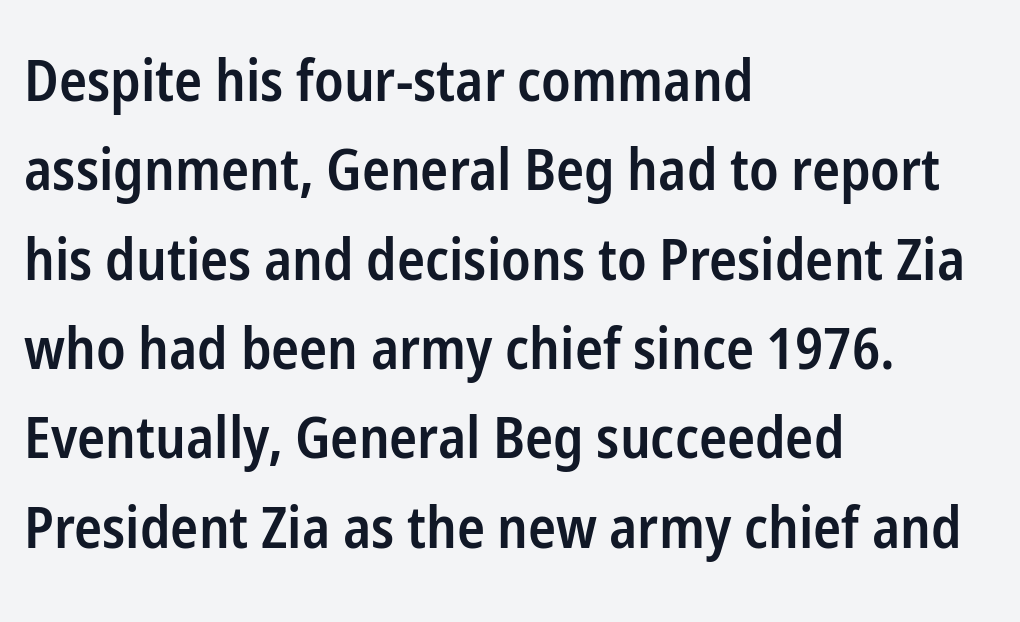
Q: Is the text bold? A: Semi-bold.
Q: Is the text italic (slanted)? A: No, it is upright.
Q: Is the typeface a serif or a sans-serif typeface? A: Sans-serif.
Q: Is the text underlined? A: No.
Q: How is the paragraph aligned? A: Left-aligned.
Q: Is the spacing between letters normal or unusually wide? A: Normal.
Q: Is the spacing between lines tight, normal or loose? A: Normal.
Q: Width (condensed, normal, or wide)? A: Condensed.
Q: Stroke contrast? A: Low.
Q: x-height? A: Medium.
Q: Monospaced? A: No.
